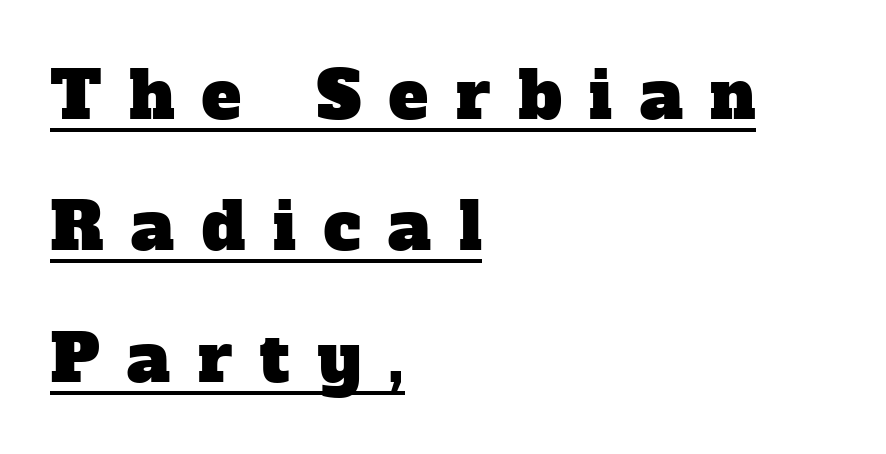
{"serif": "yes", "width": "normal", "stroke_contrast": "low", "x_height": "medium", "monospaced": "no", "underline": "yes", "align": "left", "line_spacing": "loose", "line_spacing_ratio": 1.99, "letter_spacing": "wide", "letter_spacing_em": 0.42, "glyph_px": 66}
